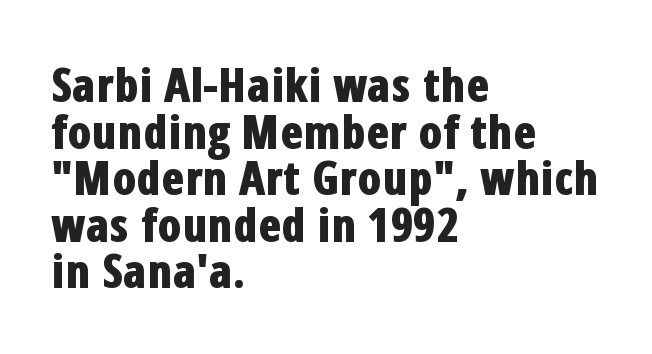
{"serif": "no", "italic": "no", "bold": "yes", "weight": "bold", "width": "condensed", "stroke_contrast": "low", "x_height": "medium", "monospaced": "no", "underline": "no", "align": "left", "line_spacing": "tight", "line_spacing_ratio": 0.99, "letter_spacing": "normal", "letter_spacing_em": 0.0, "glyph_px": 47}
